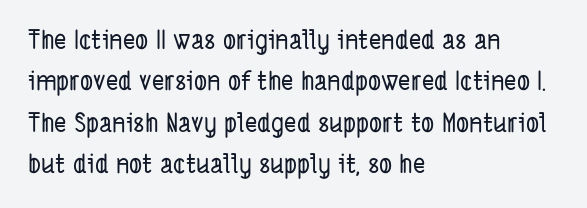
{"underline": "no", "align": "left", "line_spacing": "normal", "line_spacing_ratio": 1.59, "letter_spacing": "normal", "letter_spacing_em": 0.0, "glyph_px": 26}
